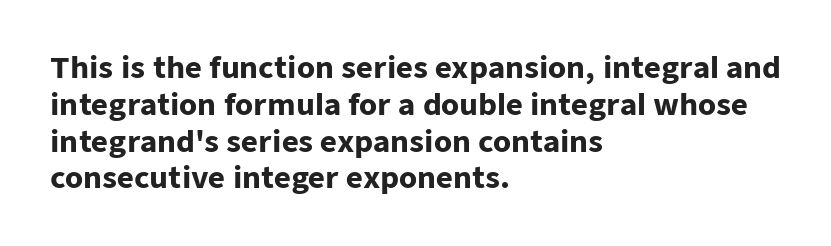
The image shows 29 px heavy sans-serif type, upright; set left-aligned, normal line spacing (1.27x), normal letter spacing, not underlined; low stroke contrast and a medium x-height.
